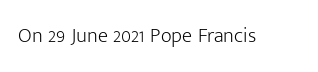
{"italic": "no", "bold": "no", "underline": "no", "letter_spacing": "normal", "letter_spacing_em": 0.0, "glyph_px": 21}
